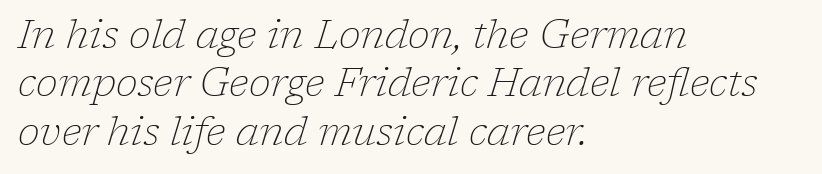
The image shows 40 px thin serif type, italic (leaning right); set left-aligned, line spacing 1.21x, normal letter spacing, not underlined; low stroke contrast and a medium x-height.
